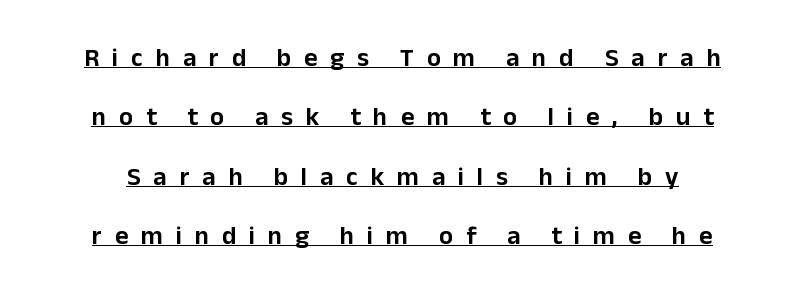
The image shows 26 px text type, upright; set loose line spacing (2.28x), unusually wide letter spacing (+0.49 em), underlined.
